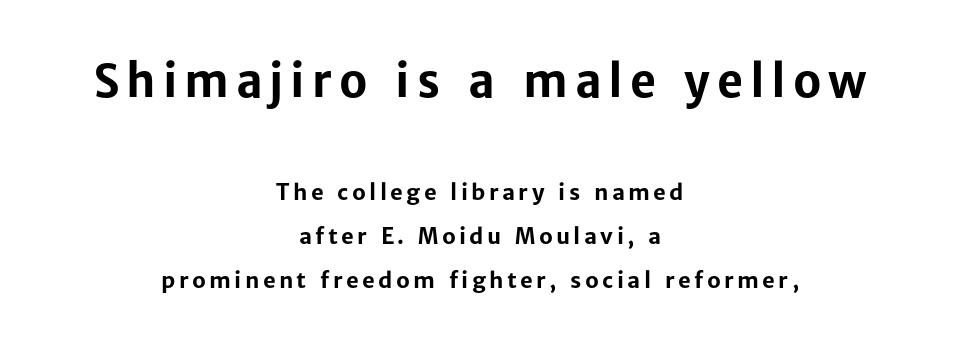
{"serif": "no", "italic": "no", "bold": "yes", "weight": "bold", "width": "normal", "stroke_contrast": "low", "x_height": "medium", "monospaced": "no", "underline": "no", "align": "center", "line_spacing": "loose", "line_spacing_ratio": 2.0, "larger_block": "first", "size_ratio": 2.05, "glyph_px": 45}
